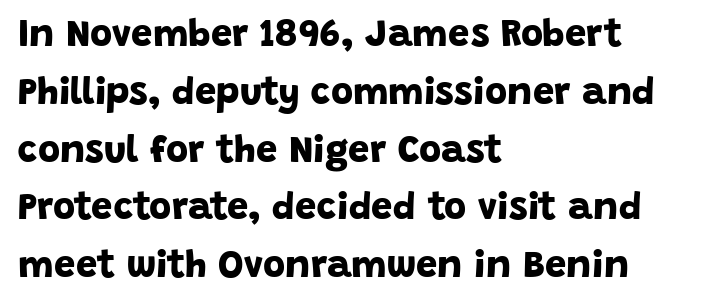
Visually the block forms a straight wall on the left and a jagged coastline on the right. Evenly set lines give the paragraph a standard silhouette. Tracking value appears to be zero — textbook default spacing. The rendering uses natural spacing where letterforms have individual widths.
